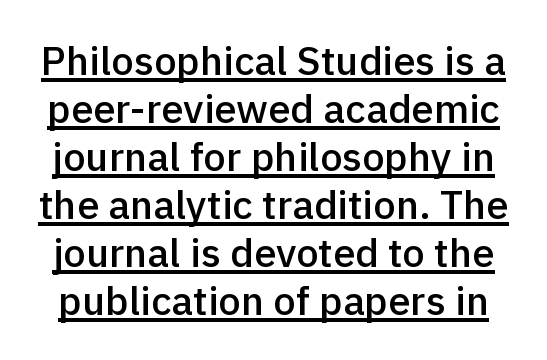
{"serif": "no", "italic": "no", "bold": "semi", "weight": "semibold", "width": "normal", "x_height": "medium", "monospaced": "no", "underline": "yes", "line_spacing_ratio": 1.2, "letter_spacing": "normal", "letter_spacing_em": 0.0, "glyph_px": 40}
